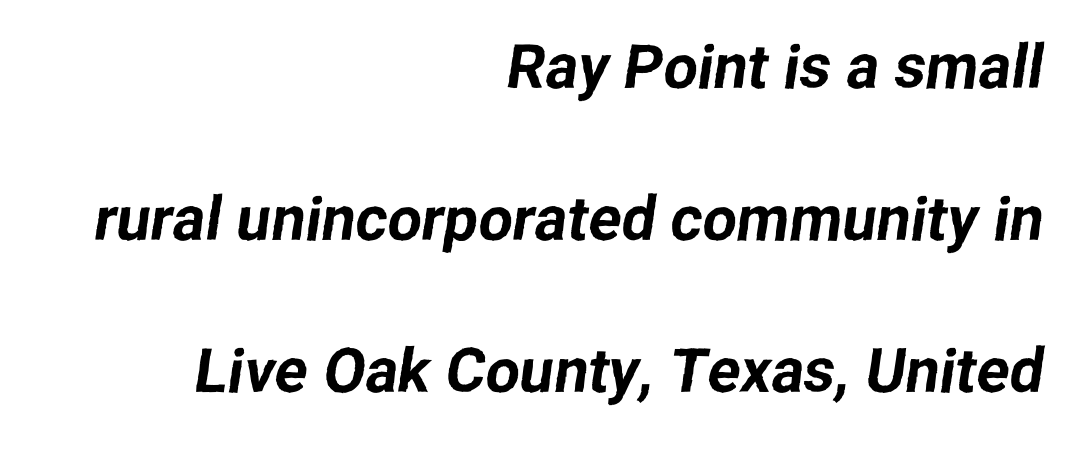
{"serif": "no", "width": "normal", "stroke_contrast": "low", "x_height": "medium", "monospaced": "no", "underline": "no", "align": "right", "line_spacing": "loose", "line_spacing_ratio": 2.49, "letter_spacing": "normal", "letter_spacing_em": 0.0, "glyph_px": 61}
